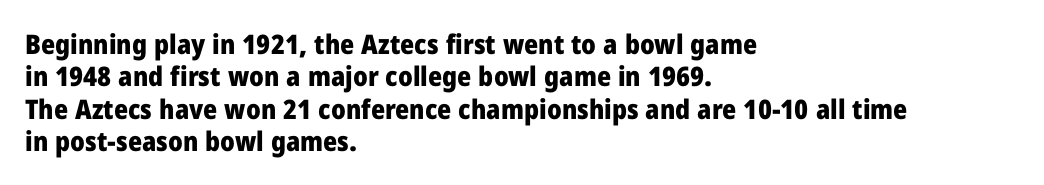
{"italic": "no", "bold": "yes", "underline": "no", "align": "left", "line_spacing_ratio": 1.2, "letter_spacing": "normal", "letter_spacing_em": 0.0, "glyph_px": 27}
